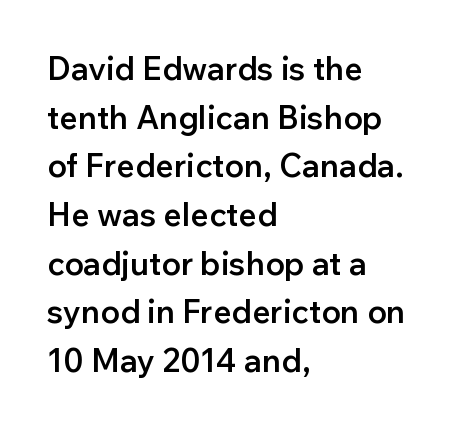
Q: Is the text bold? A: Semi-bold.
Q: Is the text italic (slanted)? A: No, it is upright.
Q: Is the typeface a serif or a sans-serif typeface? A: Sans-serif.
Q: Is the text underlined? A: No.
Q: How is the paragraph aligned? A: Left-aligned.
Q: Is the spacing between letters normal or unusually wide? A: Normal.
Q: Is the spacing between lines tight, normal or loose? A: Normal.
Q: Width (condensed, normal, or wide)? A: Normal.
Q: Stroke contrast? A: Low.
Q: x-height? A: Medium.
Q: Monospaced? A: No.
